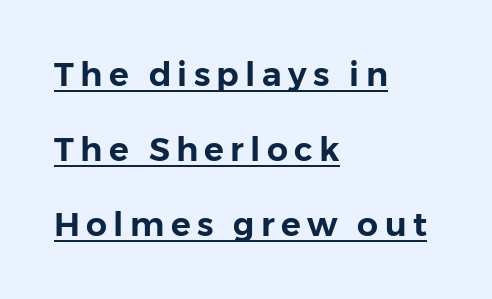
Style check: upright. You could not count columns in this text — the font is proportionally spaced. Widely set lines give the paragraph a tall, airy silhouette. What decoration does the sample have? An underline.
